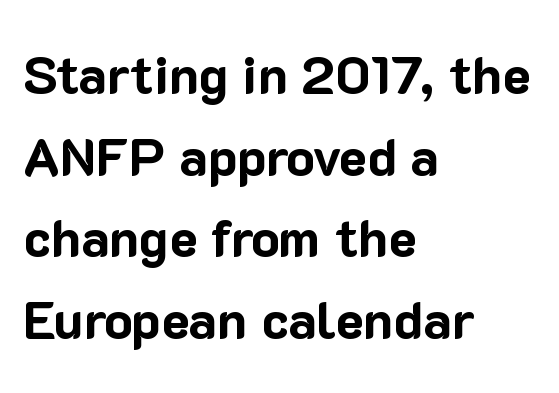
{"serif": "no", "italic": "no", "bold": "yes", "weight": "bold", "width": "normal", "stroke_contrast": "low", "x_height": "medium", "monospaced": "no", "underline": "no", "align": "left", "line_spacing": "normal", "line_spacing_ratio": 1.54, "letter_spacing": "normal", "letter_spacing_em": 0.0, "glyph_px": 53}
